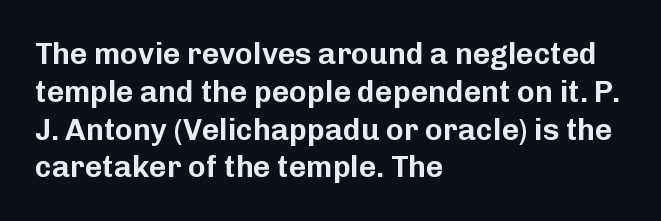
This sample has the flowing, uneven cadence of proportional lettering. Is there much room between lines? A standard amount, neither cramped nor airy. Nope, not italic — everything's standing straight. Type without underlining. Does the type have serifs? No, each stem ends abruptly.
